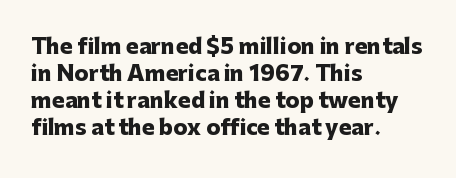
{"italic": "no", "bold": "yes", "underline": "no", "align": "left", "line_spacing": "normal", "line_spacing_ratio": 1.28, "letter_spacing": "normal", "letter_spacing_em": 0.0, "glyph_px": 21}
